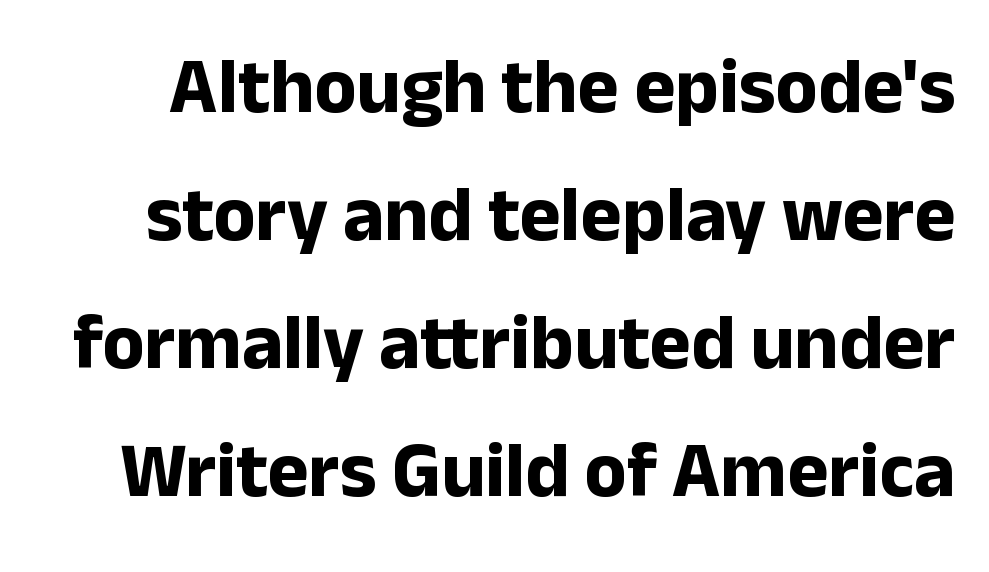
{"serif": "no", "italic": "no", "bold": "yes", "weight": "bold", "width": "normal", "stroke_contrast": "low", "x_height": "medium", "monospaced": "no", "underline": "no", "line_spacing": "normal", "line_spacing_ratio": 1.64, "letter_spacing": "normal", "letter_spacing_em": 0.0, "glyph_px": 78}
